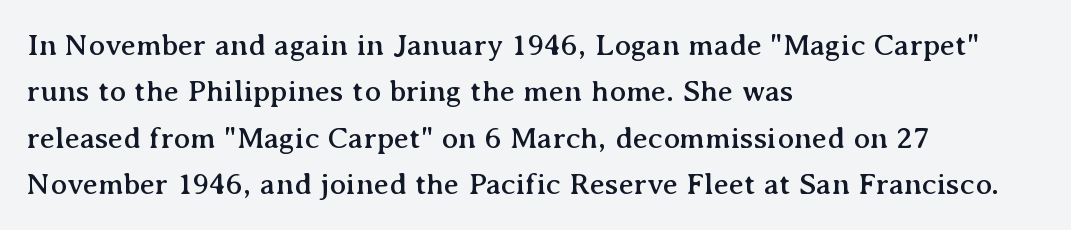
Q: Is the text italic (slanted)? A: No, it is upright.
Q: Is the typeface a serif or a sans-serif typeface? A: Serif.
Q: Is the text underlined? A: No.
Q: How is the paragraph aligned? A: Left-aligned.
Q: Is the spacing between letters normal or unusually wide? A: Normal.
Q: Is the spacing between lines tight, normal or loose? A: Normal.
Q: Width (condensed, normal, or wide)? A: Normal.
Q: Stroke contrast? A: Medium.
Q: x-height? A: Medium.
Q: Monospaced? A: No.
